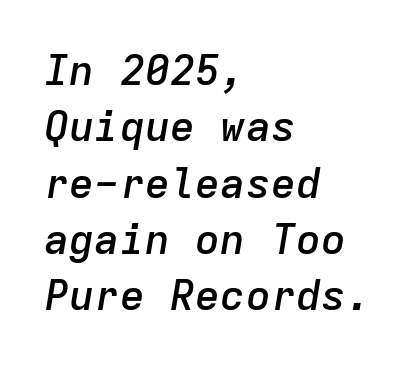
Q: Is the text bold? A: Semi-bold.
Q: Is the text italic (slanted)? A: Yes, it leans right by about 9 degrees.
Q: Is the text underlined? A: No.
Q: How is the paragraph aligned? A: Left-aligned.
Q: Is the spacing between letters normal or unusually wide? A: Normal.
Q: Is the spacing between lines tight, normal or loose? A: Normal.
Q: Width (condensed, normal, or wide)? A: Normal.
Q: Stroke contrast? A: Low.
Q: x-height? A: Medium.
Q: Monospaced? A: Yes.
